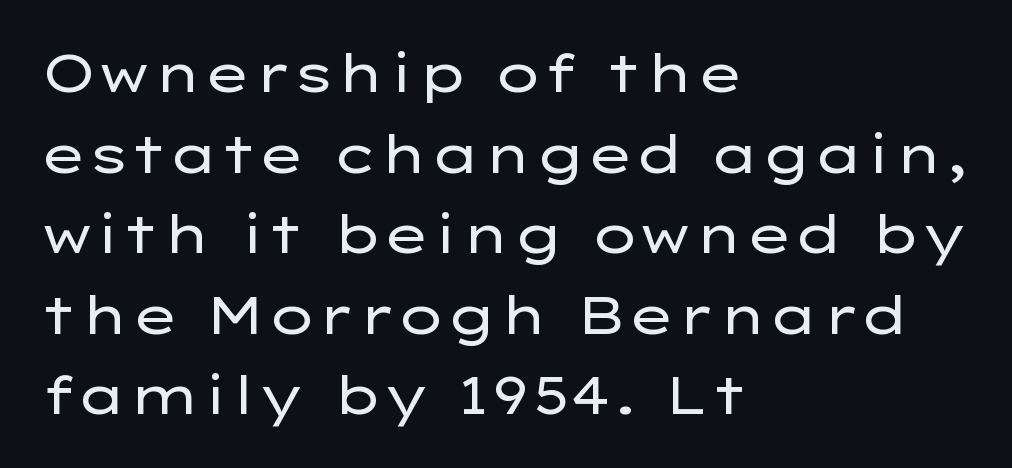
{"serif": "no", "italic": "no", "bold": "no", "weight": "regular", "width": "wide", "stroke_contrast": "low", "x_height": "medium", "monospaced": "no", "underline": "no", "align": "left", "line_spacing": "normal", "line_spacing_ratio": 1.55, "letter_spacing": "normal", "letter_spacing_em": 0.0, "glyph_px": 52}
